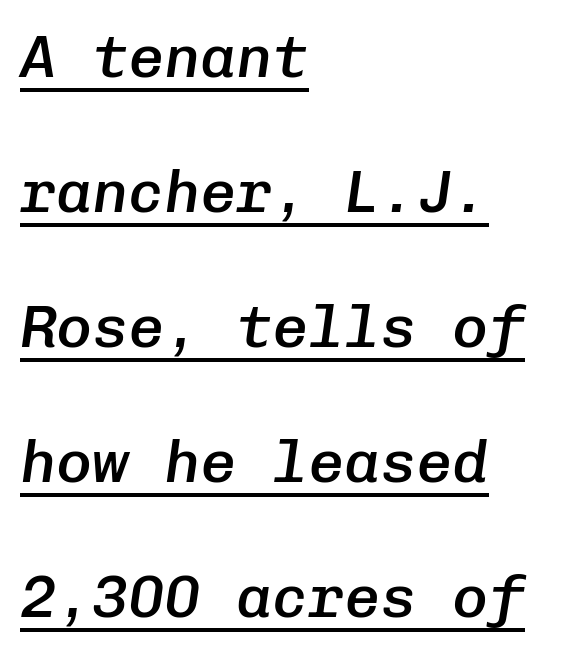
Q: Is the text bold? A: Semi-bold.
Q: Is the text italic (slanted)? A: Yes, it leans right by about 8 degrees.
Q: Is the text underlined? A: Yes.
Q: How is the paragraph aligned? A: Left-aligned.
Q: Is the spacing between letters normal or unusually wide? A: Normal.
Q: Is the spacing between lines tight, normal or loose? A: Loose.
Q: Width (condensed, normal, or wide)? A: Normal.
Q: Stroke contrast? A: Low.
Q: x-height? A: Medium.
Q: Monospaced? A: Yes.
